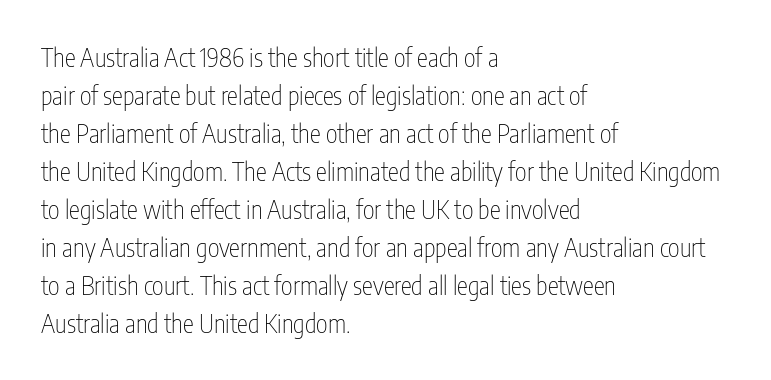
The image shows 25 px text type, upright; set left-aligned, normal line spacing (1.52x), normal letter spacing, not underlined.
